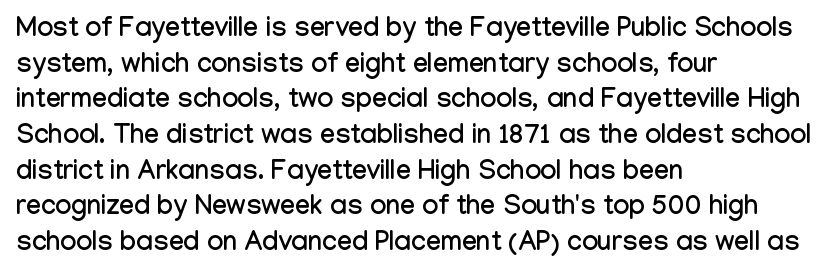
Q: Is the text italic (slanted)? A: No, it is upright.
Q: Is the text underlined? A: No.
Q: How is the paragraph aligned? A: Left-aligned.
Q: Is the spacing between letters normal or unusually wide? A: Normal.
Q: Is the spacing between lines tight, normal or loose? A: Normal.
